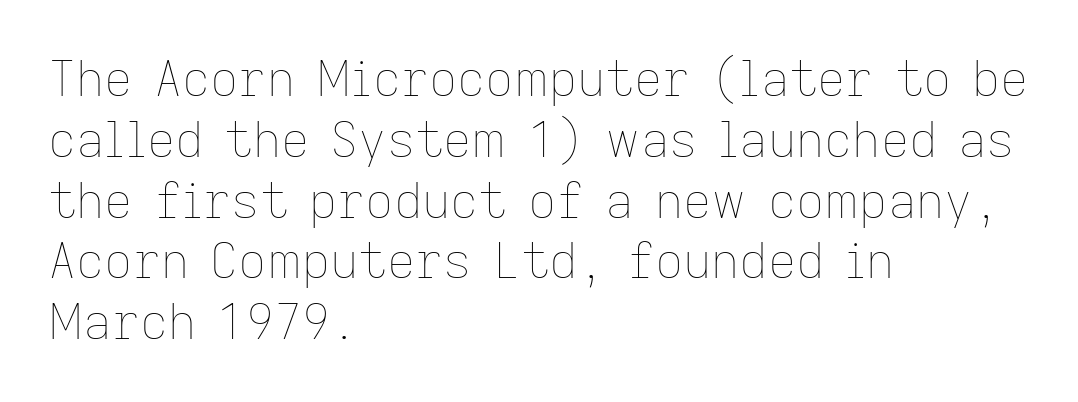
Vertical strokes here are truly vertical. Letters rest on an invisible, unmarked baseline. The characters are drawn with everyday or finer stroke widths. All the whitespace from short lines collects on the right. Tracking here is standard; glyphs follow each other at the usual distance. Looks like regular typesetting: each glyph gets only the width it needs.
